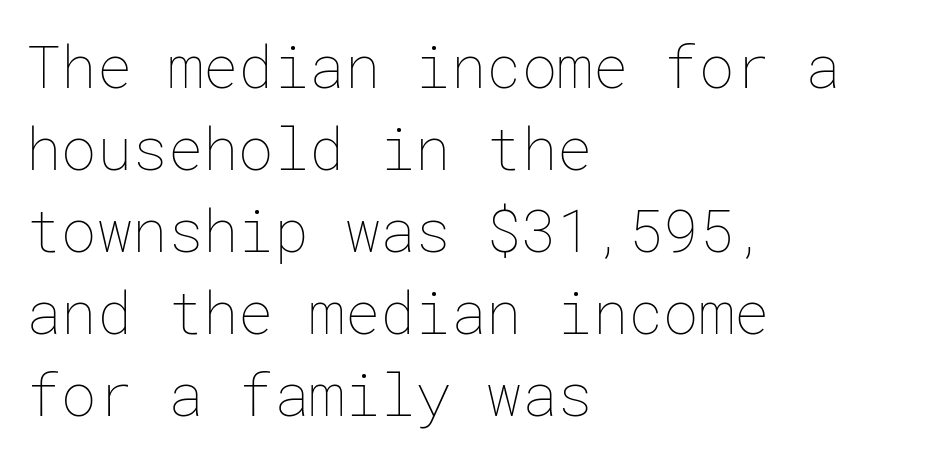
{"italic": "no", "bold": "no", "weight": "thin", "width": "normal", "stroke_contrast": "low", "x_height": "medium", "underline": "no", "align": "left", "line_spacing": "normal", "line_spacing_ratio": 1.39, "letter_spacing": "normal", "letter_spacing_em": 0.0, "glyph_px": 59}
